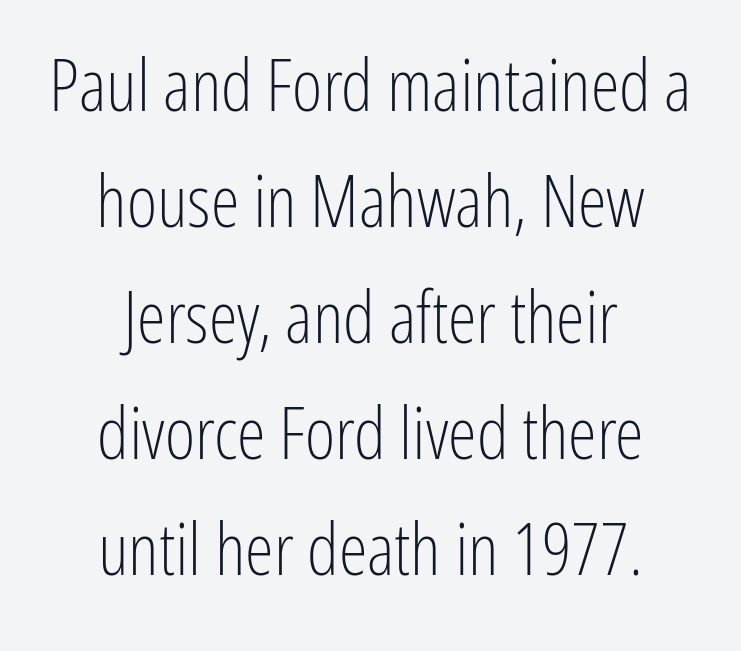
The image shows 73 px light, condensed sans-serif type, upright; set centered, normal line spacing (1.59x), normal letter spacing, not underlined; low stroke contrast and a medium x-height.
